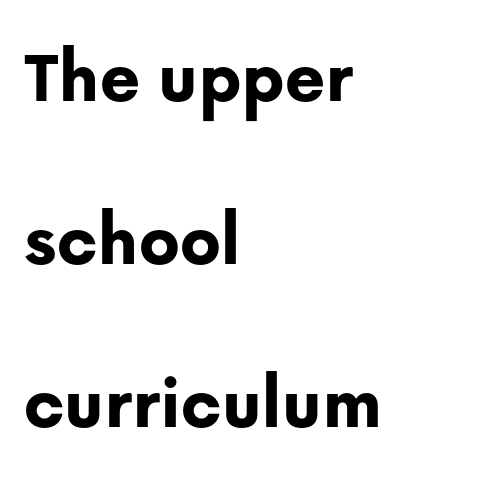
The block of text is sparse from top to bottom, with ample space between rows. This sample is left-justified, so line endings fall wherever the words run out. The letters carry no serifs — their stems end cleanly without finishing strokes. Glyph-to-glyph distance matches everyday printed text. The passage shown is typed in a proportional face where columns would drift. Ascenders rise straight up at ninety degrees.
